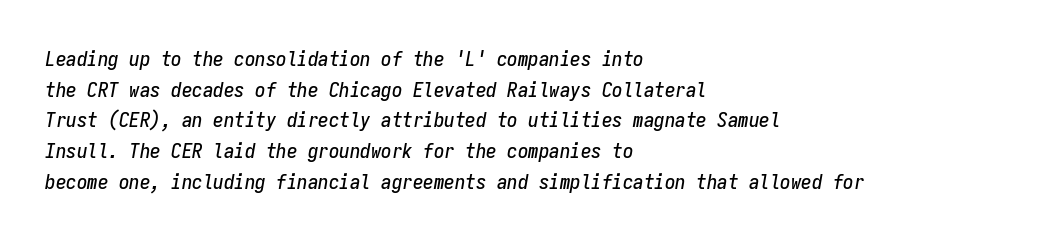
What stands out about the letter spacing? Nothing — it is the standard amount. Summary of vertical rhythm: regular, with standard interline spacing. Has an underline been added? It has not. The glyphs look as if they've been sheared to an angle. The typesetter chose a ragged-right arrangement here.
